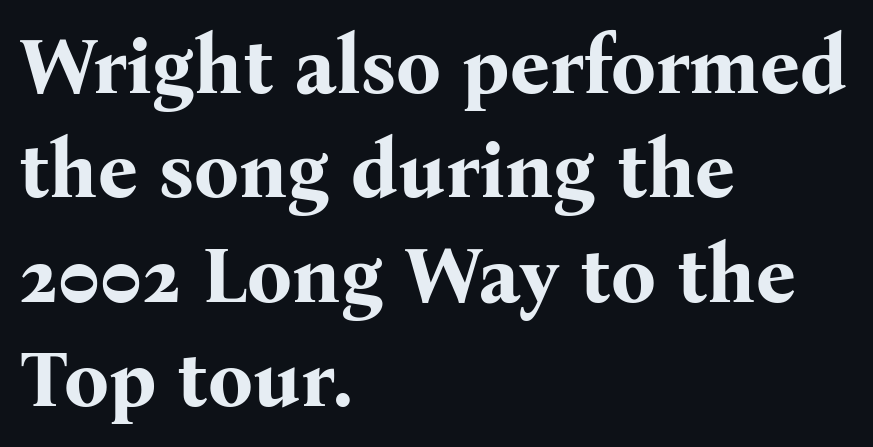
The image shows 79 px bold serif type, upright; set left-aligned, normal line spacing (1.32x), normal letter spacing, not underlined; medium stroke contrast and a medium x-height.
